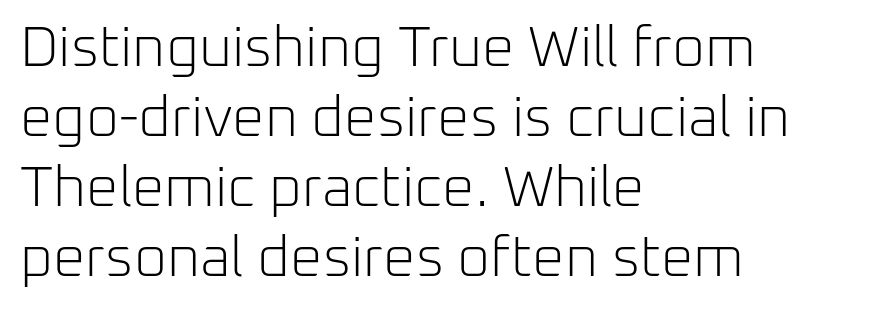
Q: Is the text bold? A: No.
Q: Is the text italic (slanted)? A: No, it is upright.
Q: Is the typeface a serif or a sans-serif typeface? A: Sans-serif.
Q: Is the text underlined? A: No.
Q: How is the paragraph aligned? A: Left-aligned.
Q: Is the spacing between letters normal or unusually wide? A: Normal.
Q: Width (condensed, normal, or wide)? A: Normal.
Q: Stroke contrast? A: Low.
Q: x-height? A: Medium.
Q: Monospaced? A: No.
